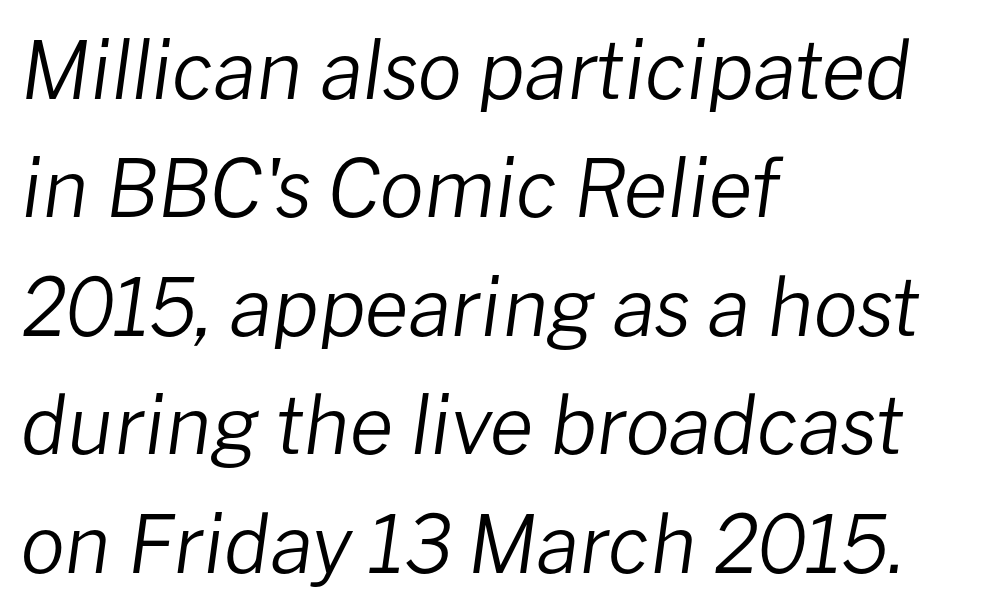
The image shows 80 px regular-weight type, italic (leaning right); set left-aligned, normal line spacing (1.48x), normal letter spacing, not underlined; low stroke contrast and a medium x-height.
